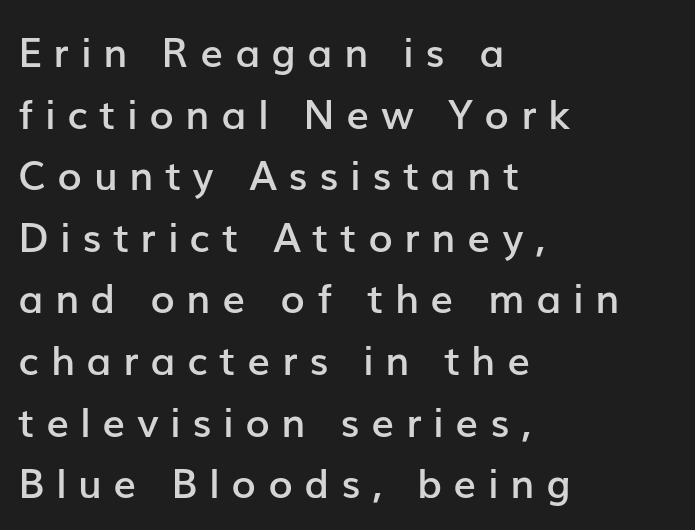
{"serif": "no", "italic": "no", "bold": "semi", "weight": "semibold", "width": "normal", "stroke_contrast": "low", "x_height": "medium", "monospaced": "no", "underline": "no", "align": "left", "line_spacing": "normal", "line_spacing_ratio": 1.54, "letter_spacing": "wide", "letter_spacing_em": 0.29, "glyph_px": 40}
